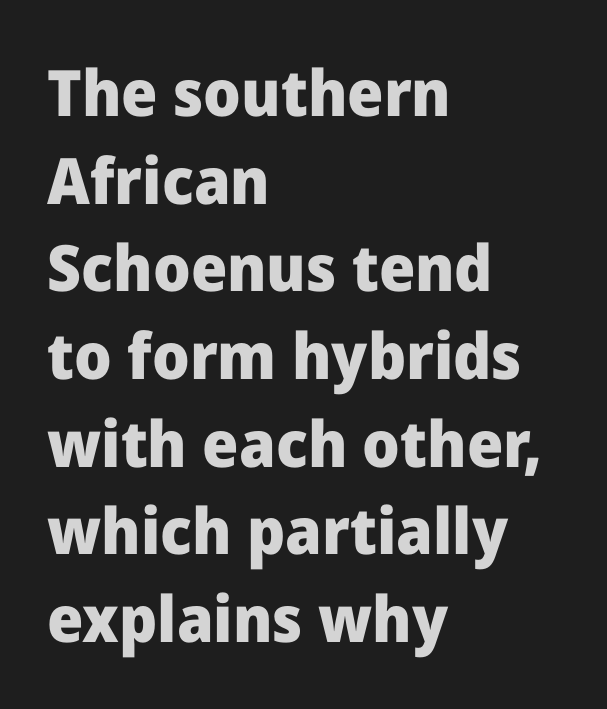
The image shows 64 px heavy sans-serif type, upright; set left-aligned, normal line spacing (1.37x), normal letter spacing, not underlined; low stroke contrast and a medium x-height.
